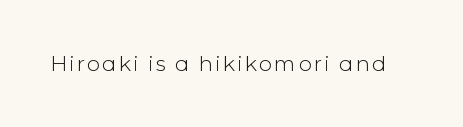
The image shows 21 px text type, upright; set not underlined.
